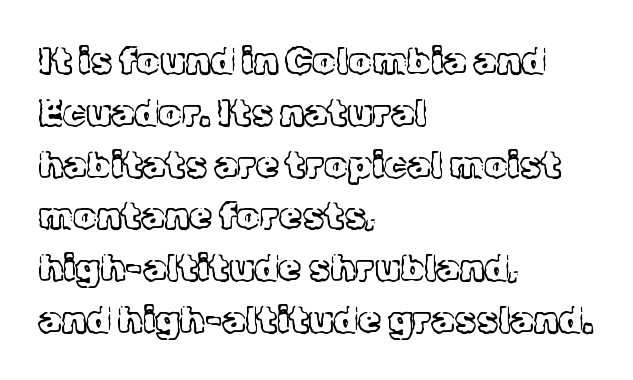
{"serif": "yes", "italic": "no", "bold": "no", "weight": "light", "width": "normal", "x_height": "medium", "monospaced": "no", "underline": "no", "align": "left", "line_spacing": "normal", "line_spacing_ratio": 1.4, "letter_spacing": "normal", "letter_spacing_em": 0.0, "glyph_px": 37}
